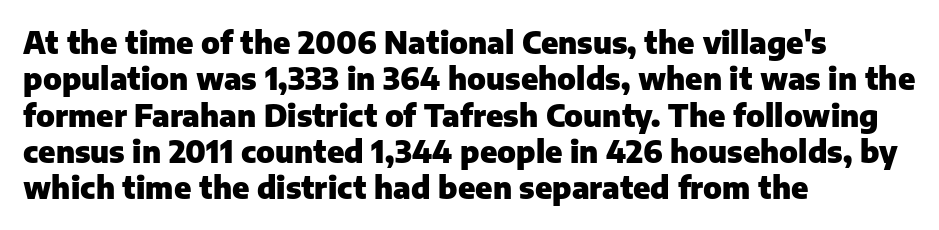
The image shows 30 px heavy sans-serif type, upright; set left-aligned, line spacing 1.21x, normal letter spacing, not underlined; low stroke contrast and a medium x-height.
